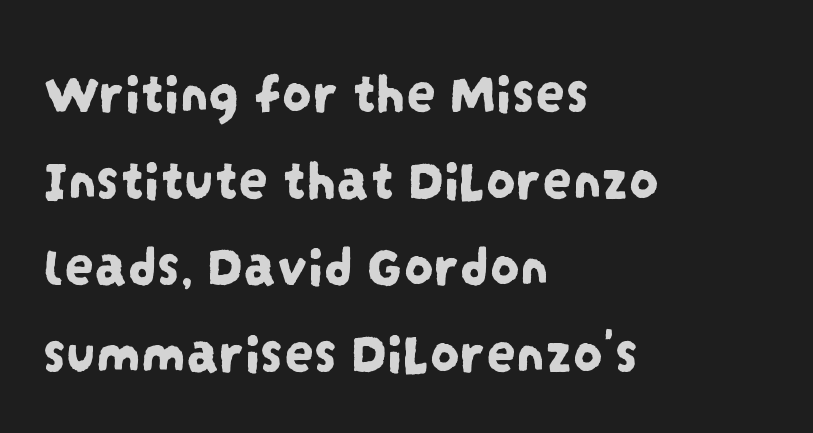
Leftover space on each line is placed entirely after the last word. Underline: absent. The rendering keeps characters at their native spacing. The face used here is proportionally spaced, like ordinary book or web type. Font category for this specimen: sans-serif. Students, observe: this is what conventionally led text looks like.
